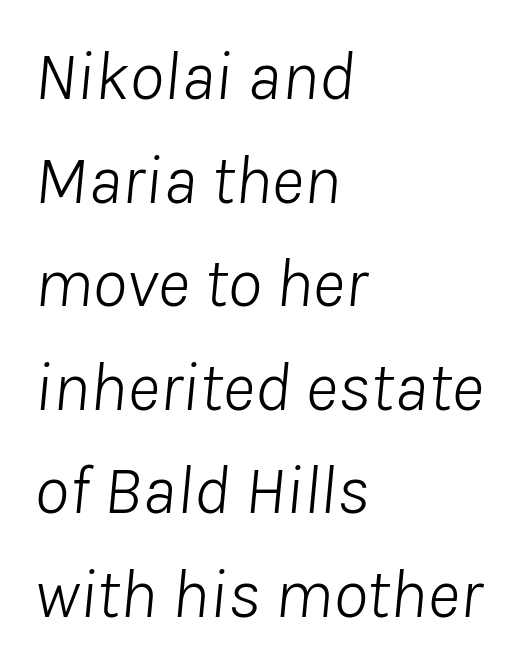
The image shows 70 px light type, italic (leaning right); set left-aligned, normal line spacing (1.48x), normal letter spacing, not underlined; low stroke contrast and a medium x-height.
